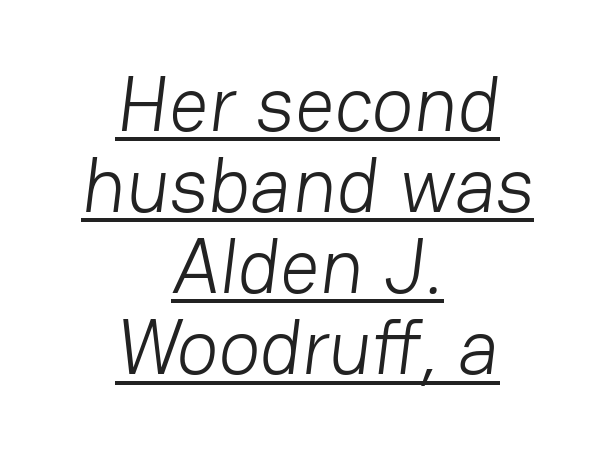
Q: Is the text bold? A: No.
Q: Is the typeface a serif or a sans-serif typeface? A: Sans-serif.
Q: Is the text underlined? A: Yes.
Q: How is the paragraph aligned? A: Centered.
Q: Is the spacing between letters normal or unusually wide? A: Normal.
Q: Is the spacing between lines tight, normal or loose? A: Tight.
Q: Width (condensed, normal, or wide)? A: Normal.
Q: Stroke contrast? A: Low.
Q: x-height? A: Medium.
Q: Monospaced? A: No.
